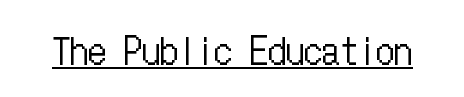
Characters follow at the spacing the type designer built in. Ink coverage per letter is moderate at most. If you drew a line through each stem, it would be perfectly vertical. Compared with undecorated copy, this sample adds a rule below the words.
